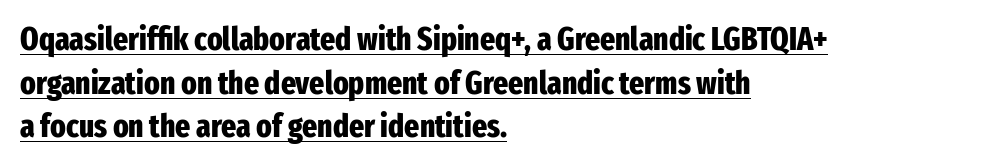
The image shows 32 px heavy, condensed sans-serif type, upright; set left-aligned, normal line spacing (1.36x), normal letter spacing, underlined; low stroke contrast and a medium x-height.
